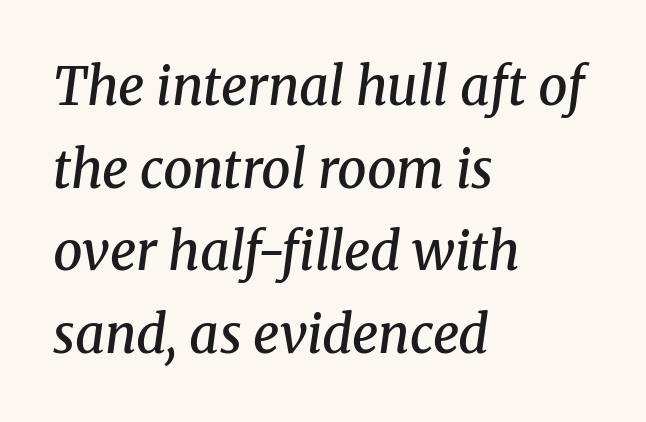
The image shows 52 px semibold serif type, italic (leaning right); set left-aligned, normal line spacing (1.59x), normal letter spacing, not underlined; medium stroke contrast and a medium x-height.
